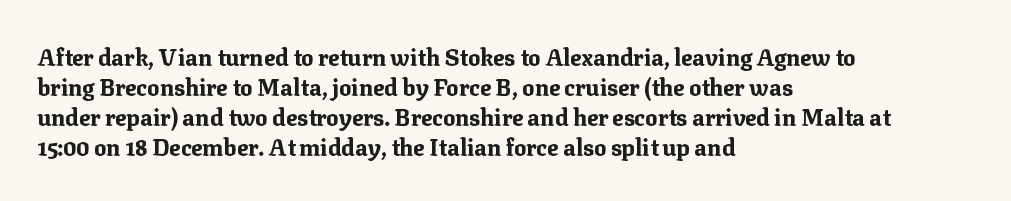
{"italic": "no", "bold": "yes", "underline": "no", "align": "left", "line_spacing": "normal", "line_spacing_ratio": 1.31, "letter_spacing": "normal", "letter_spacing_em": 0.0, "glyph_px": 23}
